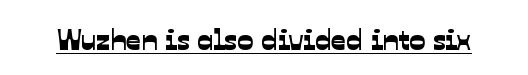
{"serif": "no", "width": "normal", "stroke_contrast": "low", "x_height": "medium", "monospaced": "no", "underline": "yes", "letter_spacing": "normal", "letter_spacing_em": 0.0, "glyph_px": 30}
